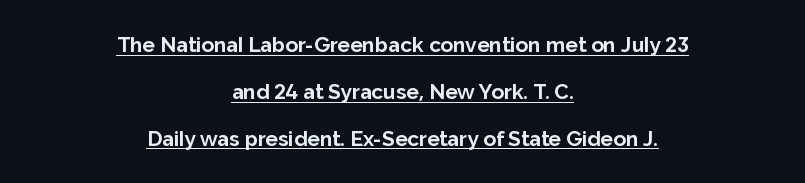
{"italic": "no", "bold": "yes", "underline": "yes", "align": "center", "line_spacing": "loose", "line_spacing_ratio": 2.23, "letter_spacing": "normal", "letter_spacing_em": 0.0, "glyph_px": 21}
